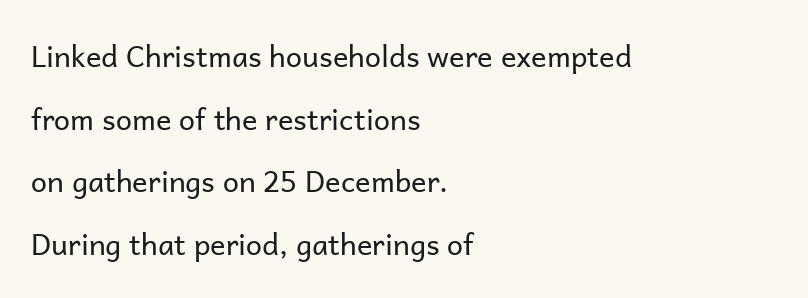
In terms of letterform style, serifs are entirely absent. The ragged edge is on the right, which tells us the setting is flush left. This sample trades compactness for vertical openness between lines. These lines keep a tight, regular rhythm from letter to letter.
